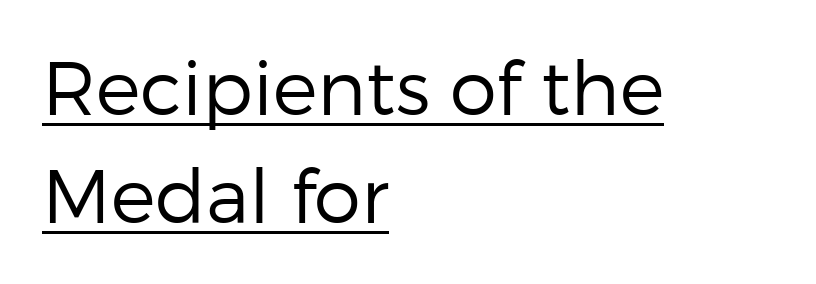
Q: Is the text bold? A: No.
Q: Is the text italic (slanted)? A: No, it is upright.
Q: Is the typeface a serif or a sans-serif typeface? A: Sans-serif.
Q: Is the text underlined? A: Yes.
Q: How is the paragraph aligned? A: Left-aligned.
Q: Is the spacing between letters normal or unusually wide? A: Normal.
Q: Is the spacing between lines tight, normal or loose? A: Normal.
Q: Width (condensed, normal, or wide)? A: Normal.
Q: Stroke contrast? A: Low.
Q: x-height? A: Medium.
Q: Monospaced? A: No.
